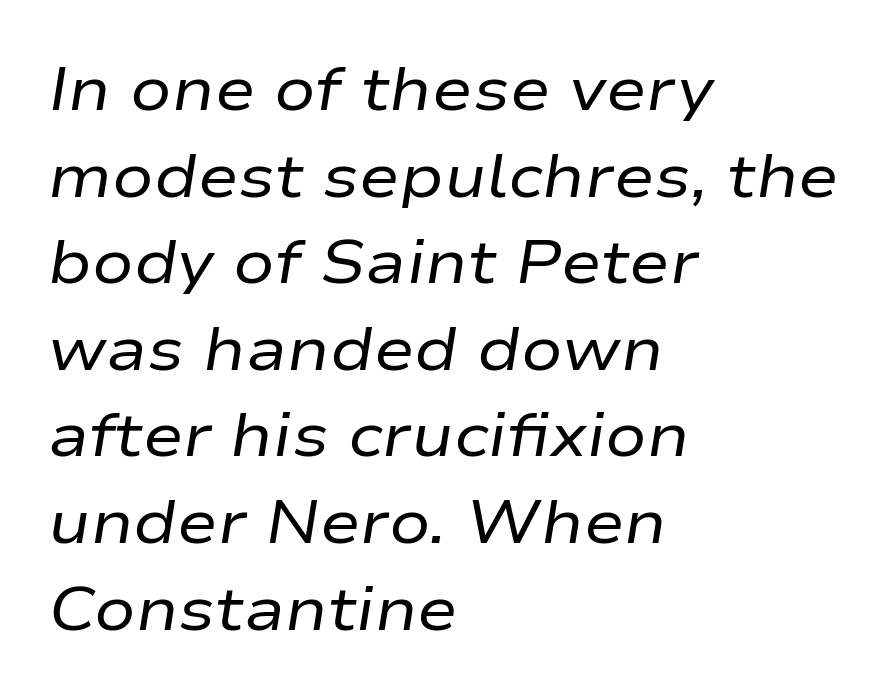
{"italic": "yes", "lean": "right", "slant_degrees": 9, "bold": "no", "weight": "regular", "width": "wide", "stroke_contrast": "low", "x_height": "medium", "monospaced": "no", "underline": "no", "align": "left", "line_spacing": "normal", "line_spacing_ratio": 1.42, "letter_spacing": "normal", "letter_spacing_em": 0.0, "glyph_px": 61}
